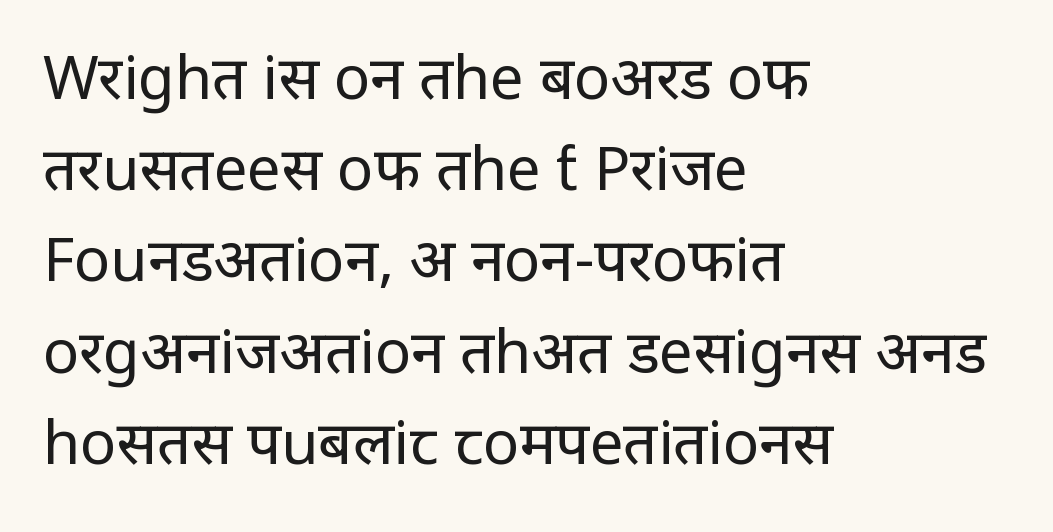
The image shows 60 px regular-weight, condensed sans-serif type, upright; set left-aligned, normal line spacing (1.52x), normal letter spacing, not underlined; low stroke contrast and a large x-height.
